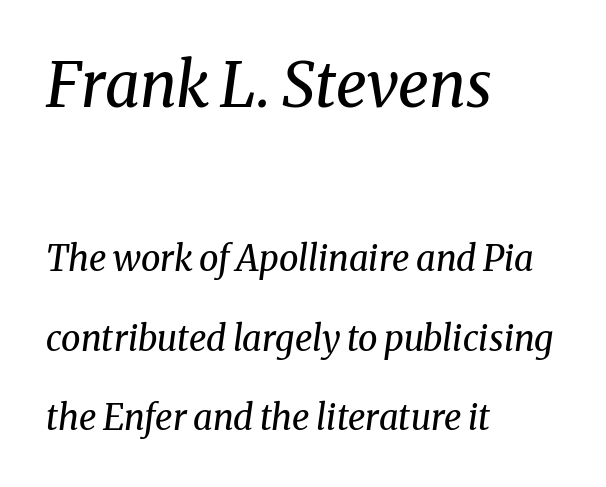
The image shows 62 px regular-weight serif type, italic (leaning right); set left-aligned, loose line spacing (2.27x), normal letter spacing, not underlined; the first (top) block is 1.77x larger; medium stroke contrast and a medium x-height.
